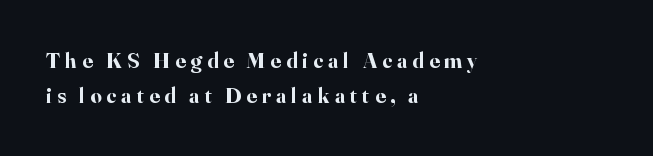
{"italic": "no", "bold": "yes", "underline": "no", "align": "left", "line_spacing": "normal", "line_spacing_ratio": 1.6, "letter_spacing": "wide", "letter_spacing_em": 0.23, "glyph_px": 22}
